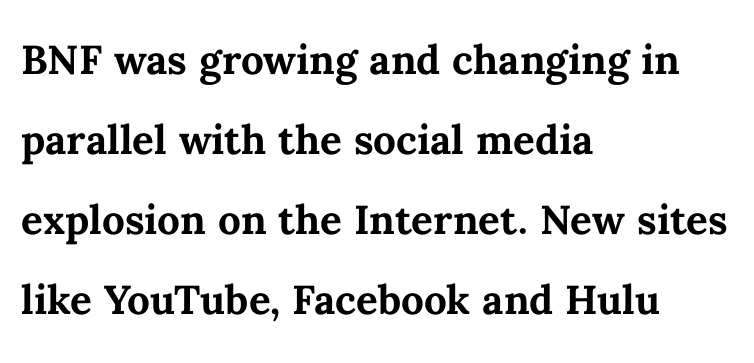
The image shows 54 px semibold type, upright; set left-aligned, normal line spacing (1.48x), normal letter spacing, not underlined; medium stroke contrast and a medium x-height.
